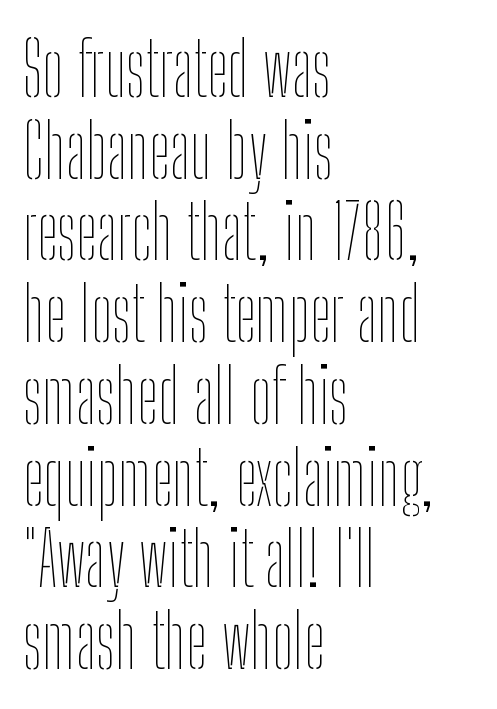
This reads as an unemphasized weight, regular at the heaviest. These lines were composed using upright roman letters. The words here are not underlined. Words appear dense and cohesive because spacing is normal. Very little white space separates one row of letters from the next. The paragraph shown leans on its left margin.
